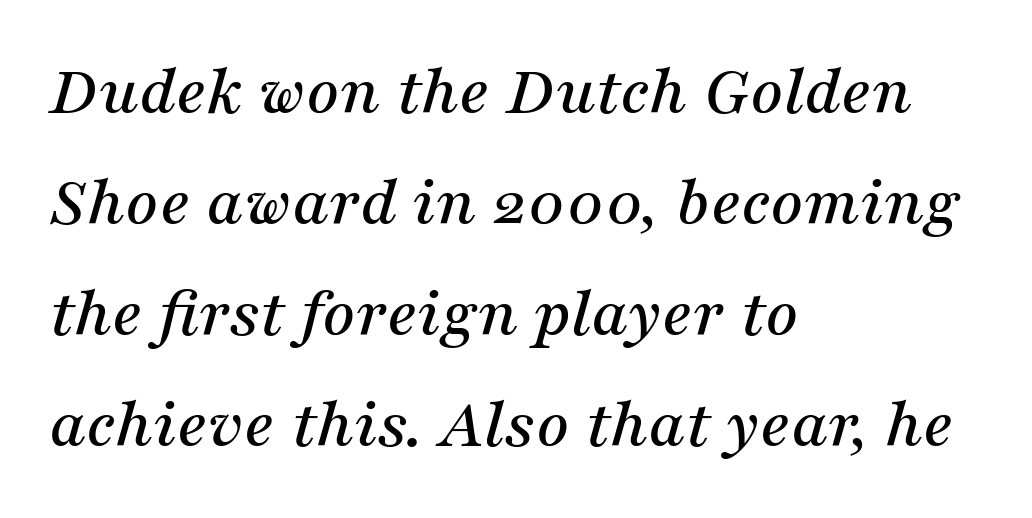
The image shows 72 px serif type, italic (leaning right); set left-aligned, normal line spacing (1.54x), normal letter spacing, not underlined; medium stroke contrast and a medium x-height.
